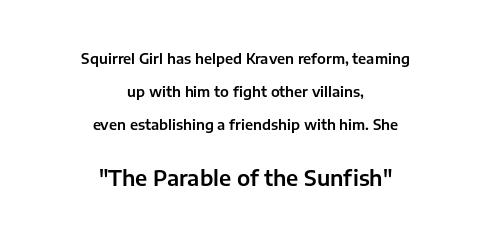
The image shows 21 px text type, upright; set centered, loose line spacing (2.34x), normal letter spacing, not underlined; the second (bottom) block is 1.5x larger.
